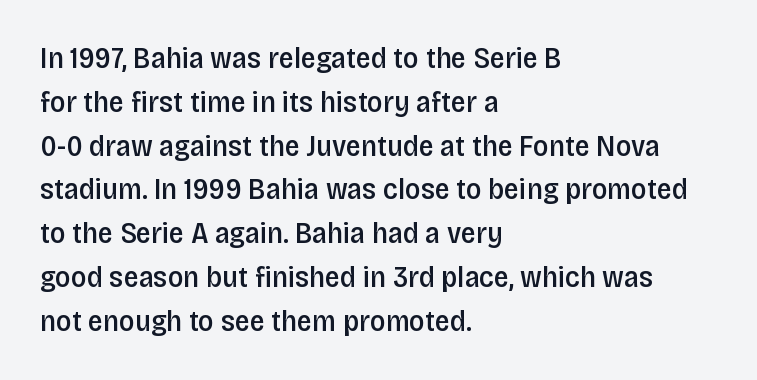
Q: Is the text bold? A: Semi-bold.
Q: Is the text italic (slanted)? A: No, it is upright.
Q: Is the typeface a serif or a sans-serif typeface? A: Sans-serif.
Q: Is the text underlined? A: No.
Q: How is the paragraph aligned? A: Left-aligned.
Q: Is the spacing between letters normal or unusually wide? A: Normal.
Q: Is the spacing between lines tight, normal or loose? A: Normal.
Q: Width (condensed, normal, or wide)? A: Condensed.
Q: Stroke contrast? A: Low.
Q: x-height? A: Large.
Q: Monospaced? A: No.
